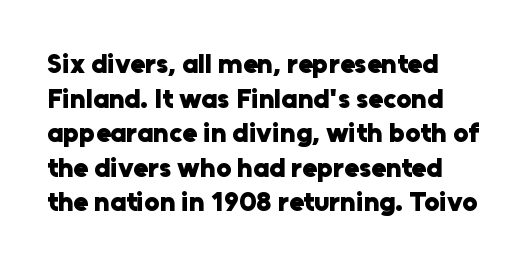
The image shows 27 px bold type, upright; set normal line spacing (1.28x), normal letter spacing, not underlined.
